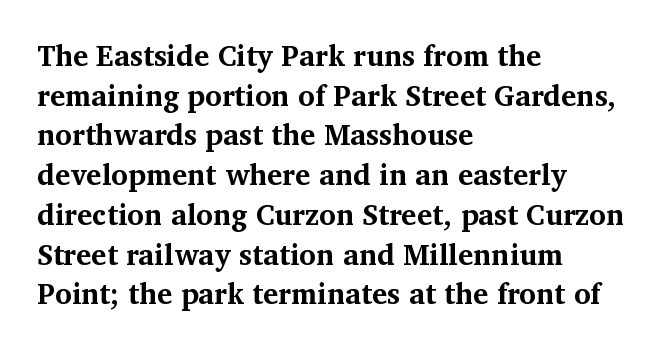
What kind of face is this? One with serifs. Is this a fixed-width face? No — the glyphs have proportional, varying widths. The lettering stays uniformly vertical, giving the passage a roman look. The face used here is rendered with its standard letterfit. Line spacing here is normal. Does the weight exceed regular? Yes, all the way to bold.
